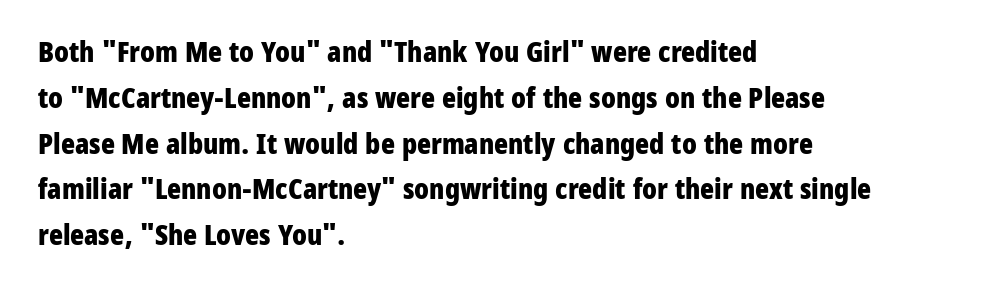
What kind of face is this? One without serifs — a sans. Bare-footed words on every line. I'd describe the lettering as bold — thick and assertive. Normally led — the rows are evenly, conventionally spaced. This sample has the flowing, uneven cadence of proportional lettering.
